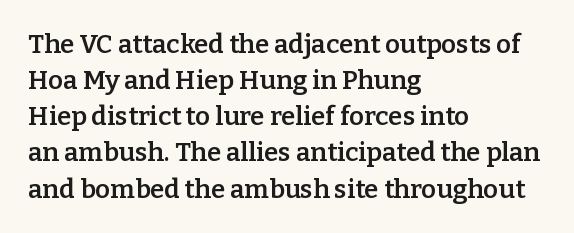
Q: Is the text bold? A: Semi-bold.
Q: Is the text italic (slanted)? A: No, it is upright.
Q: Is the text underlined? A: No.
Q: How is the paragraph aligned? A: Left-aligned.
Q: Is the spacing between letters normal or unusually wide? A: Normal.
Q: Is the spacing between lines tight, normal or loose? A: Normal.
